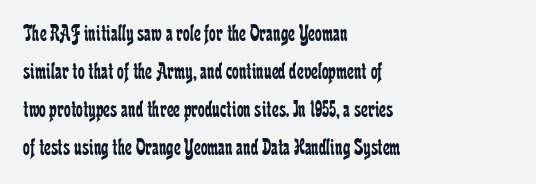
Q: Is the text bold? A: No.
Q: Is the text italic (slanted)? A: No, it is upright.
Q: Is the text underlined? A: No.
Q: How is the paragraph aligned? A: Left-aligned.
Q: Is the spacing between letters normal or unusually wide? A: Normal.
Q: Is the spacing between lines tight, normal or loose? A: Normal.
